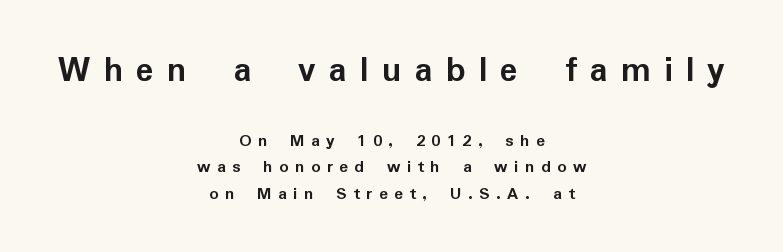
Q: Is the text bold? A: Yes.
Q: Is the text italic (slanted)? A: No, it is upright.
Q: Is the typeface a serif or a sans-serif typeface? A: Sans-serif.
Q: Is the text underlined? A: No.
Q: How is the paragraph aligned? A: Centered.
Q: Is the spacing between letters normal or unusually wide? A: Unusually wide.
Q: Is the spacing between lines tight, normal or loose? A: Normal.
Q: Which block of text is set in a larger size, the first (top) or the second (bottom)? A: The first (top) one.
Q: Width (condensed, normal, or wide)? A: Normal.
Q: Stroke contrast? A: Low.
Q: x-height? A: Medium.
Q: Monospaced? A: No.
